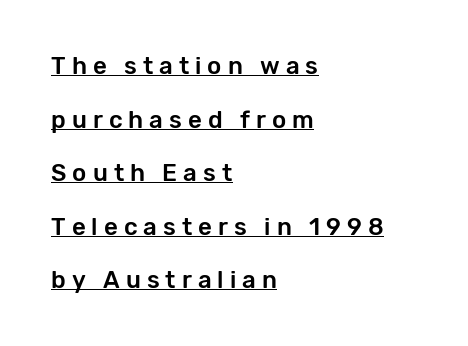
Q: Is the text italic (slanted)? A: No, it is upright.
Q: Is the text underlined? A: Yes.
Q: How is the paragraph aligned? A: Left-aligned.
Q: Is the spacing between letters normal or unusually wide? A: Unusually wide.
Q: Is the spacing between lines tight, normal or loose? A: Loose.
